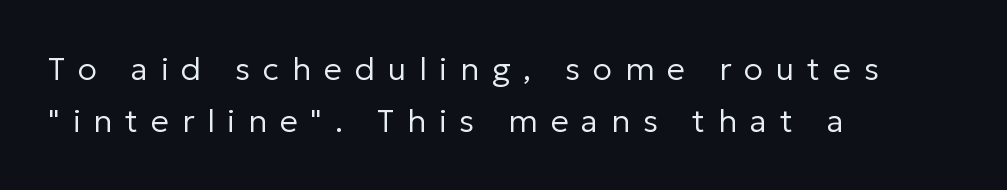
The image shows 32 px regular-weight sans-serif type, upright; set left-aligned, normal line spacing (1.63x), unusually wide letter spacing (+0.4 em), not underlined; low stroke contrast and a medium x-height.
